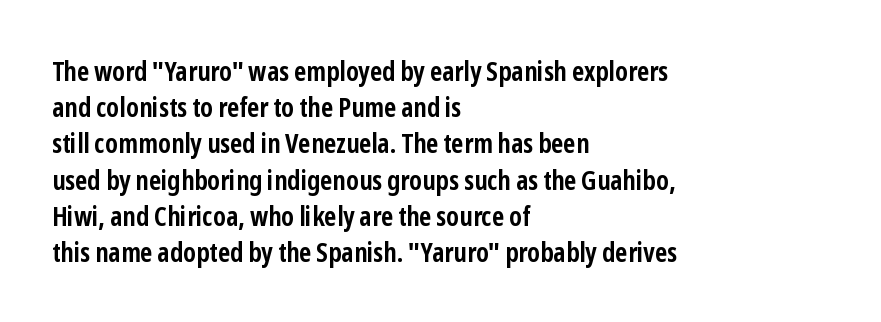
Q: Is the text bold? A: Yes.
Q: Is the text italic (slanted)? A: No, it is upright.
Q: Is the text underlined? A: No.
Q: How is the paragraph aligned? A: Left-aligned.
Q: Is the spacing between letters normal or unusually wide? A: Normal.
Q: Is the spacing between lines tight, normal or loose? A: Normal.
